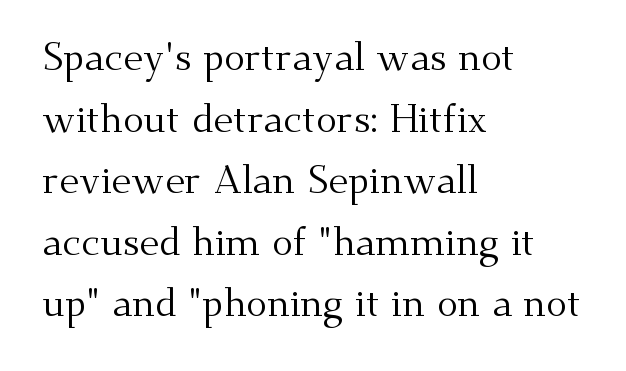
Is this a fixed-width face? No — the glyphs have proportional, varying widths. Every stem runs plumb, perpendicular to the baseline. Which margin do the lines hug? The left one — the right edge is uneven. The cut favours lightness, reaching ordinary text weight at its darkest. Anything drawn beneath the words? Only blank space.
